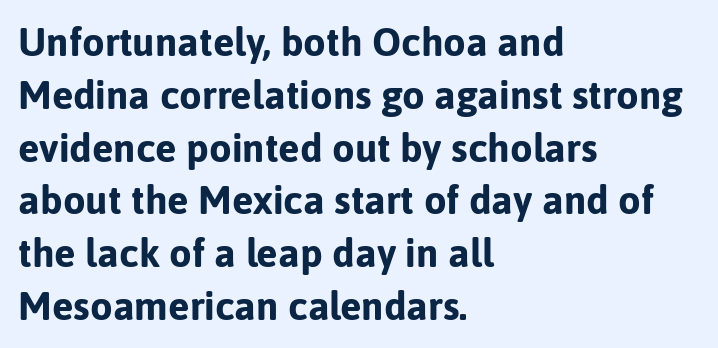
{"serif": "no", "italic": "no", "bold": "yes", "weight": "bold", "width": "normal", "stroke_contrast": "low", "x_height": "medium", "monospaced": "no", "underline": "no", "align": "left", "line_spacing": "normal", "line_spacing_ratio": 1.32, "letter_spacing": "normal", "letter_spacing_em": 0.0, "glyph_px": 40}
